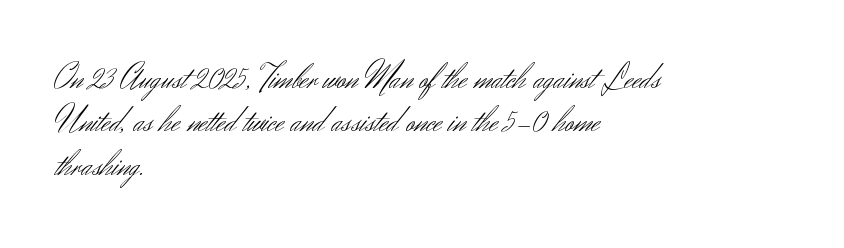
Q: Is the text bold? A: No.
Q: Is the text italic (slanted)? A: Yes.
Q: Is the typeface a serif or a sans-serif typeface? A: Sans-serif.
Q: Is the text underlined? A: No.
Q: How is the paragraph aligned? A: Left-aligned.
Q: Is the spacing between letters normal or unusually wide? A: Normal.
Q: Width (condensed, normal, or wide)? A: Normal.
Q: Stroke contrast? A: Medium.
Q: x-height? A: Small.
Q: Monospaced? A: No.
